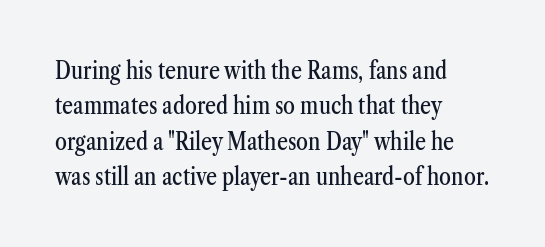
The image shows 24 px text type, upright; set left-aligned, normal line spacing (1.47x), normal letter spacing, not underlined.
